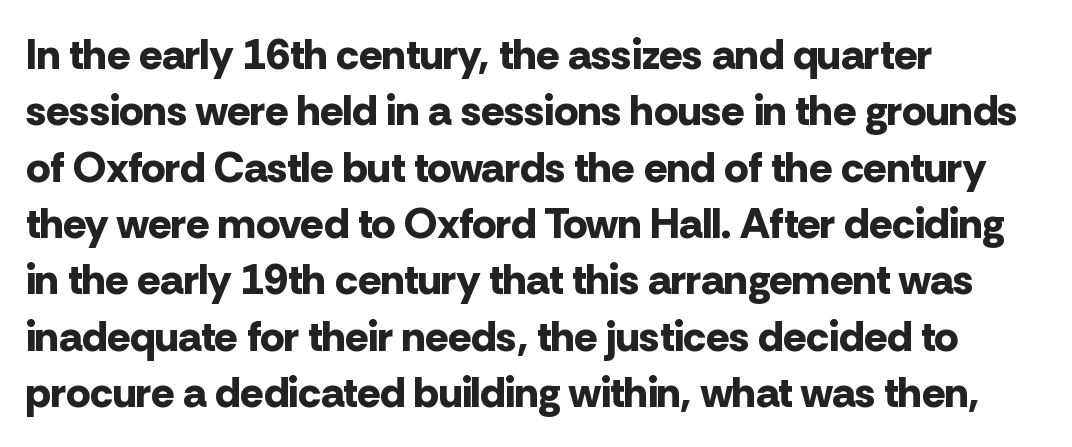
The font is running at its bold setting. A typesetter would label this face a sans. No italicization has been applied; the sample stays upright. Typeset ragged right — the left edge is the straight one. Spacing verdict: proportional, widths tailored to each character. Rule under the text: the space is simply empty.
